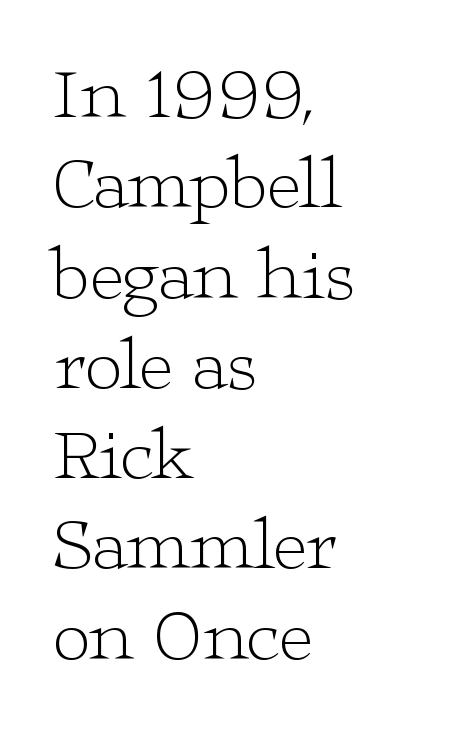
{"serif": "yes", "italic": "no", "bold": "no", "weight": "light", "width": "wide", "stroke_contrast": "low", "x_height": "medium", "monospaced": "no", "underline": "no", "align": "left", "line_spacing_ratio": 1.22, "letter_spacing": "normal", "letter_spacing_em": 0.0, "glyph_px": 74}
